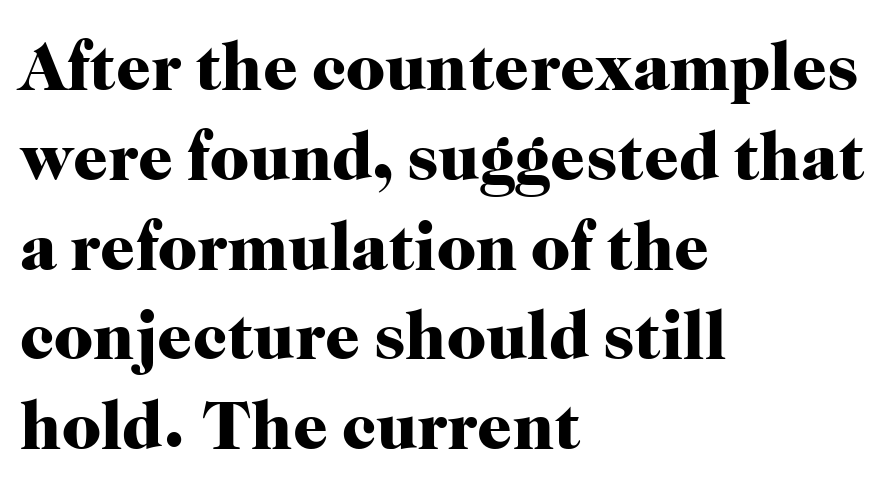
Q: Is the text bold? A: Yes.
Q: Is the text italic (slanted)? A: No, it is upright.
Q: Is the typeface a serif or a sans-serif typeface? A: Serif.
Q: Is the text underlined? A: No.
Q: How is the paragraph aligned? A: Left-aligned.
Q: Is the spacing between letters normal or unusually wide? A: Normal.
Q: Is the spacing between lines tight, normal or loose? A: Normal.
Q: Width (condensed, normal, or wide)? A: Normal.
Q: Stroke contrast? A: High.
Q: x-height? A: Medium.
Q: Monospaced? A: No.
